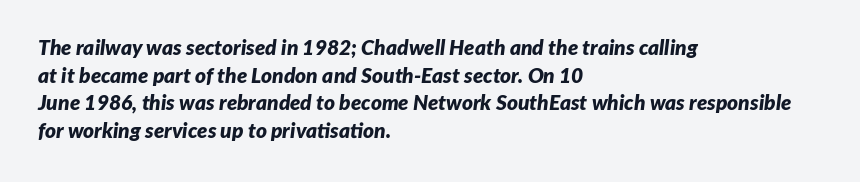
Visually the block forms a straight wall on the left and a jagged coastline on the right. Quick note: interline space is typical. The passage shown is not underscored anywhere. The passage shown leans; its letterforms are oblique. Typographic density is high because the face is bold.
